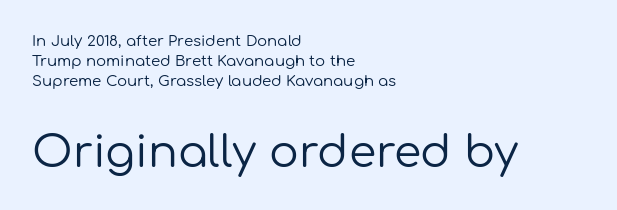
Typesetter's note — lower block bumped up in size, upper block left smaller. Does the leading feel generous? No, just average. Words appear dense and cohesive because spacing is normal. This is roman type, the default non-slanted kind. A light-to-regular cut is what we see here.
